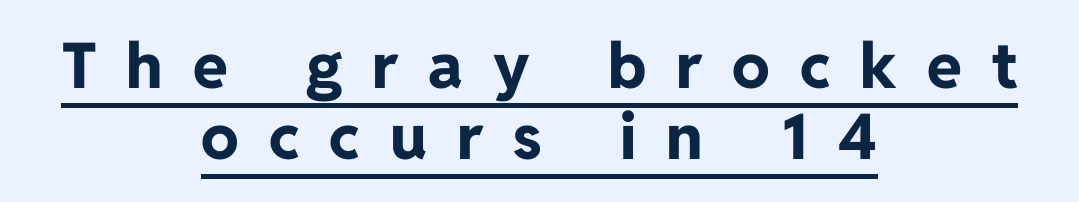
Q: Is the text bold? A: Yes.
Q: Is the text italic (slanted)? A: No, it is upright.
Q: Is the typeface a serif or a sans-serif typeface? A: Sans-serif.
Q: Is the text underlined? A: Yes.
Q: How is the paragraph aligned? A: Centered.
Q: Is the spacing between letters normal or unusually wide? A: Unusually wide.
Q: Is the spacing between lines tight, normal or loose? A: Tight.
Q: Width (condensed, normal, or wide)? A: Normal.
Q: Stroke contrast? A: Low.
Q: x-height? A: Medium.
Q: Monospaced? A: No.
